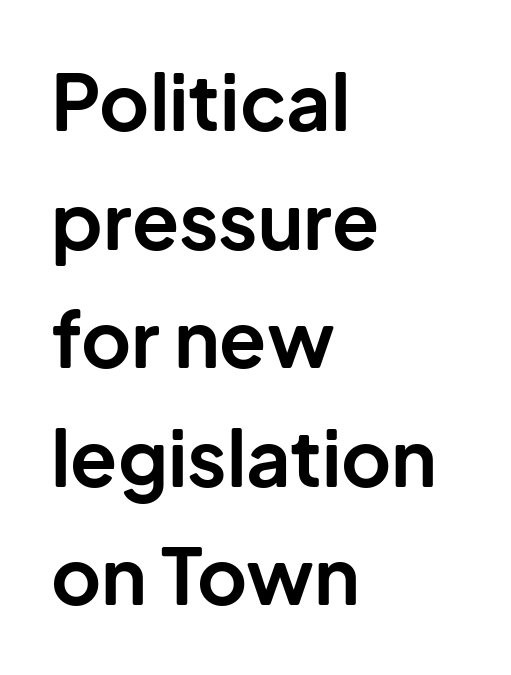
Q: Is the text bold? A: Yes.
Q: Is the text italic (slanted)? A: No, it is upright.
Q: Is the typeface a serif or a sans-serif typeface? A: Sans-serif.
Q: Is the text underlined? A: No.
Q: How is the paragraph aligned? A: Left-aligned.
Q: Is the spacing between letters normal or unusually wide? A: Normal.
Q: Is the spacing between lines tight, normal or loose? A: Normal.
Q: Width (condensed, normal, or wide)? A: Normal.
Q: Stroke contrast? A: Low.
Q: x-height? A: Medium.
Q: Monospaced? A: No.
